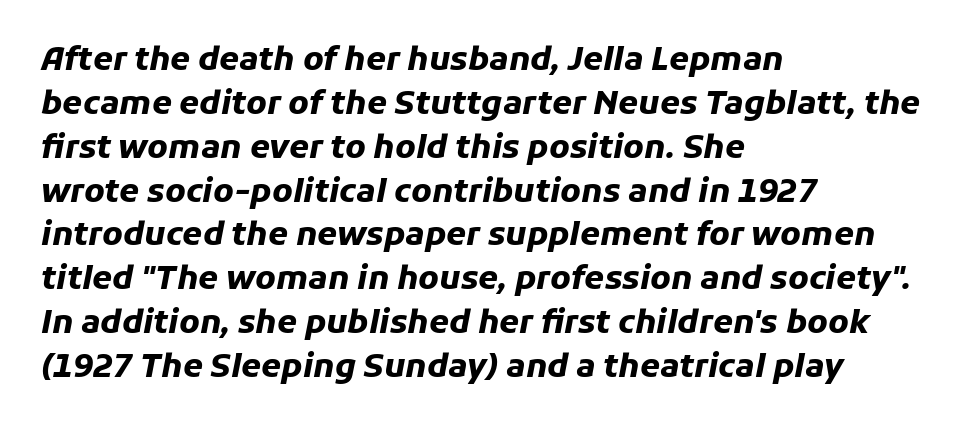
The image shows 32 px heavy type, italic (leaning right); set left-aligned, normal line spacing (1.37x), normal letter spacing, not underlined; low stroke contrast and a medium x-height.
